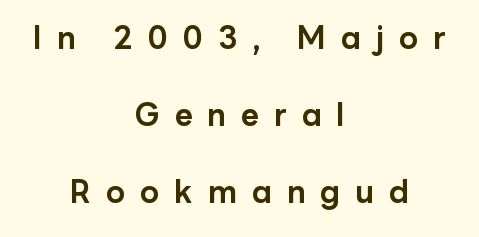
The image shows 31 px bold sans-serif type, upright; set centered, loose line spacing (2.49x), unusually wide letter spacing (+0.48 em), not underlined; low stroke contrast and a medium x-height.
